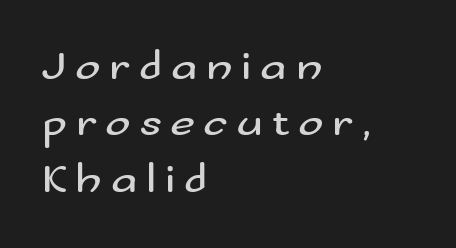
The image shows 43 px regular-weight, wide sans-serif type, upright; set left-aligned, normal line spacing (1.31x), unusually wide letter spacing (+0.2 em), not underlined; medium stroke contrast and a small x-height.
